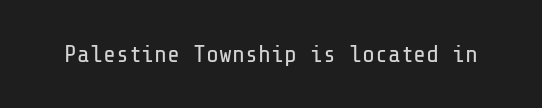
Q: Is the text bold? A: No.
Q: Is the text italic (slanted)? A: No, it is upright.
Q: Is the text underlined? A: No.
Q: Is the spacing between letters normal or unusually wide? A: Normal.
